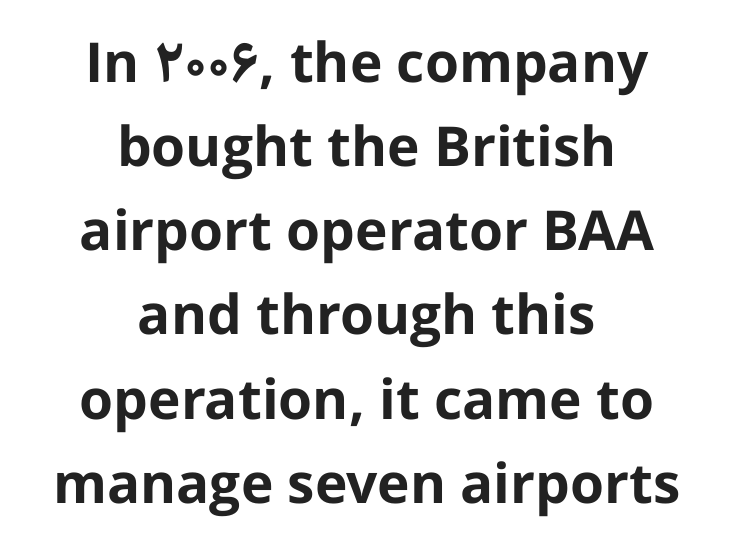
The image shows 55 px bold sans-serif type, upright; set centered, normal line spacing (1.53x), normal letter spacing, not underlined; low stroke contrast and a medium x-height.
